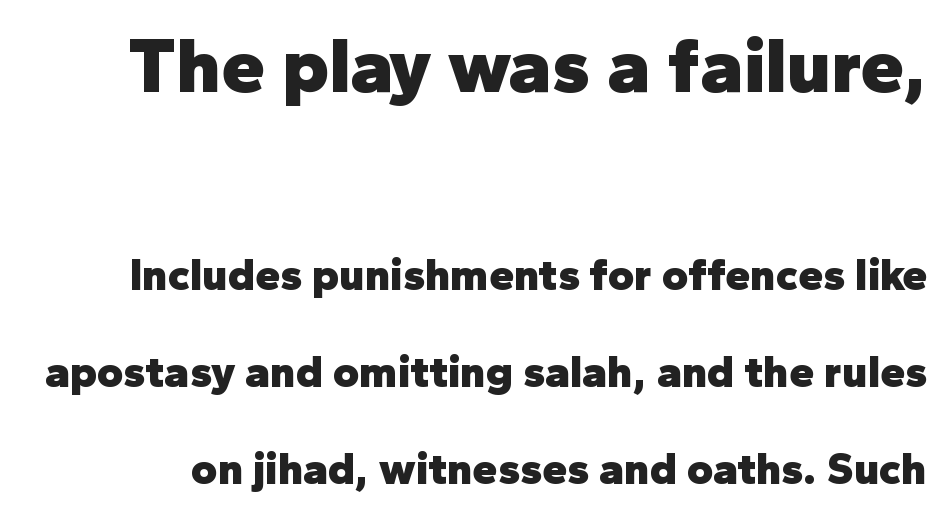
Q: Is the text bold? A: Yes.
Q: Is the text italic (slanted)? A: No, it is upright.
Q: Is the typeface a serif or a sans-serif typeface? A: Sans-serif.
Q: Is the text underlined? A: No.
Q: Is the spacing between letters normal or unusually wide? A: Normal.
Q: Is the spacing between lines tight, normal or loose? A: Loose.
Q: Which block of text is set in a larger size, the first (top) or the second (bottom)? A: The first (top) one.
Q: Width (condensed, normal, or wide)? A: Normal.
Q: Stroke contrast? A: Low.
Q: x-height? A: Medium.
Q: Monospaced? A: No.
